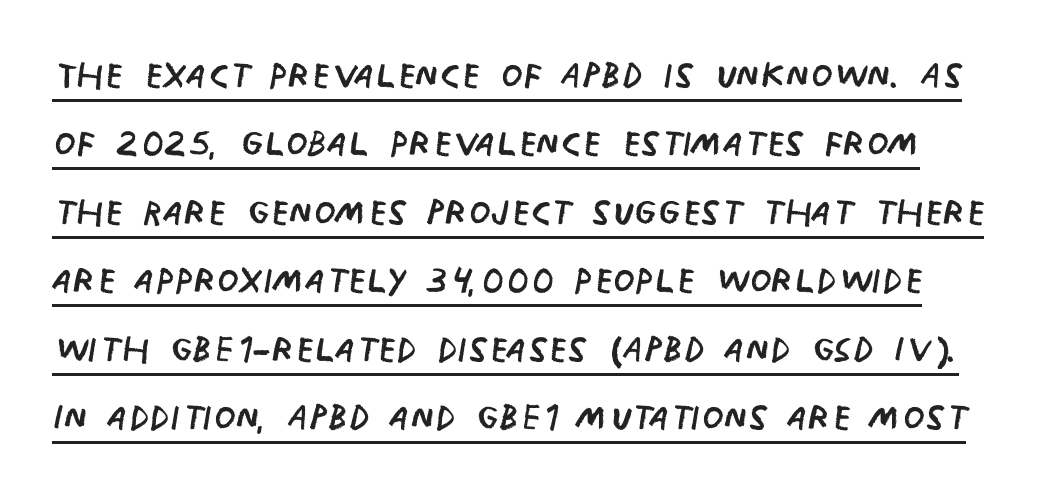
The image shows 50 px regular-weight, condensed sans-serif type; set normal line spacing (1.37x), normal letter spacing, underlined; low stroke contrast and a large x-height.
